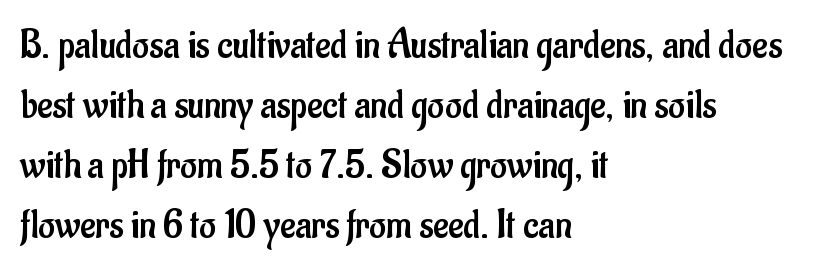
{"serif": "no", "italic": "no", "bold": "no", "weight": "regular", "width": "condensed", "stroke_contrast": "low", "x_height": "small", "monospaced": "no", "underline": "no", "align": "left", "line_spacing": "normal", "line_spacing_ratio": 1.46, "letter_spacing": "normal", "letter_spacing_em": 0.0, "glyph_px": 41}
